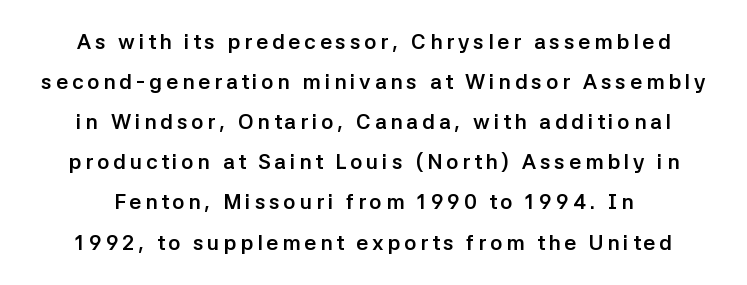
Q: Is the text bold? A: Yes.
Q: Is the text italic (slanted)? A: No, it is upright.
Q: Is the text underlined? A: No.
Q: Is the spacing between lines tight, normal or loose? A: Loose.
